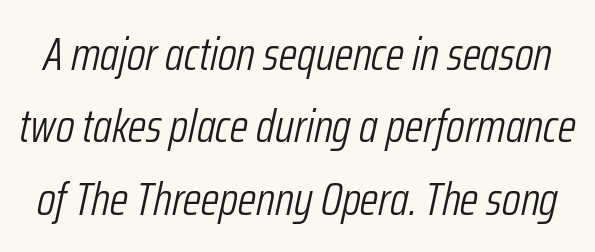
{"italic": "yes", "lean": "right", "slant_degrees": 12, "bold": "no", "weight": "light", "width": "condensed", "stroke_contrast": "low", "x_height": "medium", "monospaced": "no", "underline": "no", "line_spacing": "normal", "line_spacing_ratio": 1.54, "letter_spacing": "normal", "letter_spacing_em": 0.0, "glyph_px": 47}
